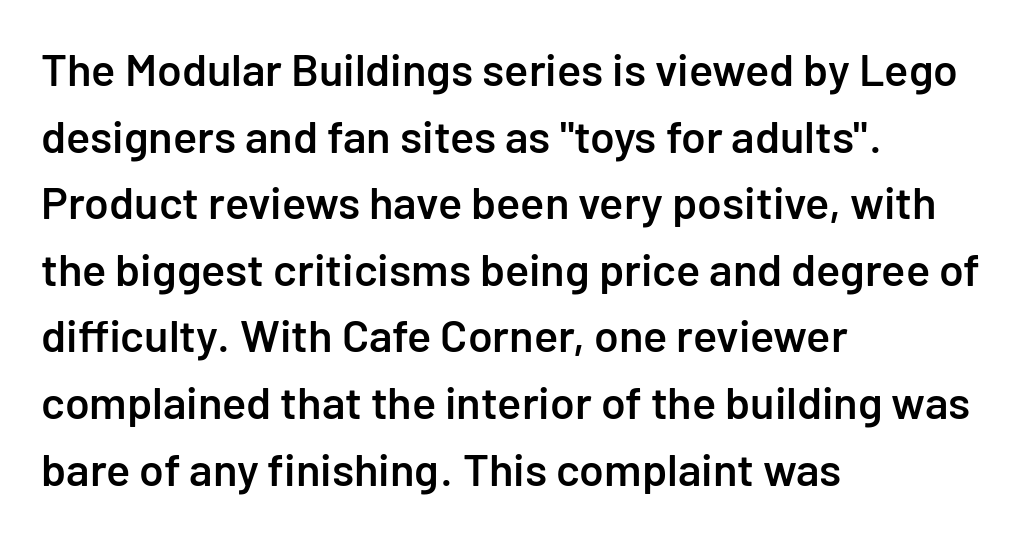
Layout note: lines flush left. Serif or sans? Sans — the stroke terminals are bare. The typesetting leans somewhat heavy: a semibold. The vertical gap from one line to the next is medium. Clear beneath every line of the passage.
